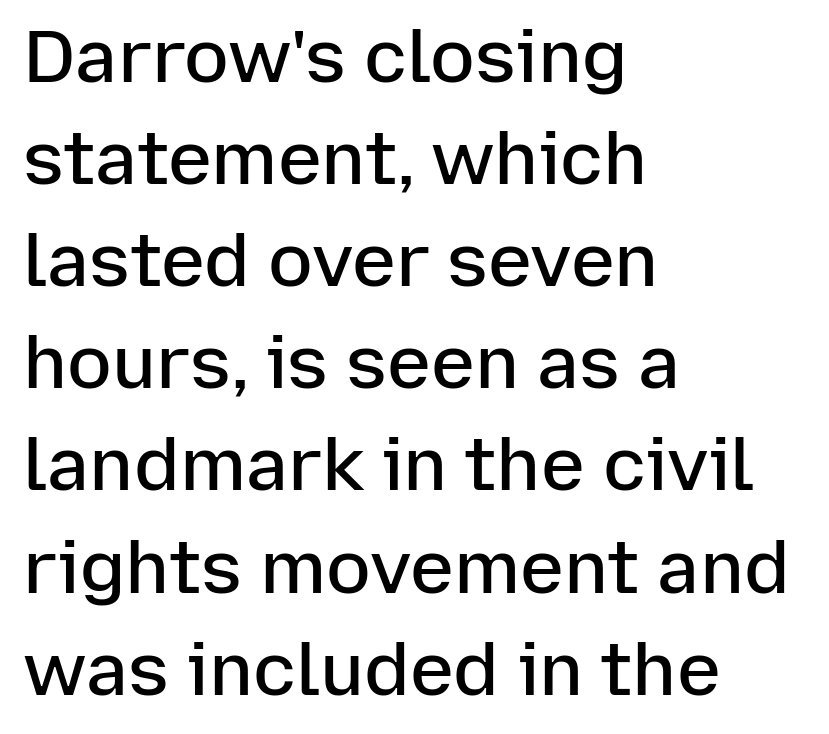
Decoration check: the copy has no underline. Varying glyph widths throughout — classic text-font behaviour. Set as a demibold, roughly 600 on the weight scale. In terms of letterspacing, this is plain default setting.
